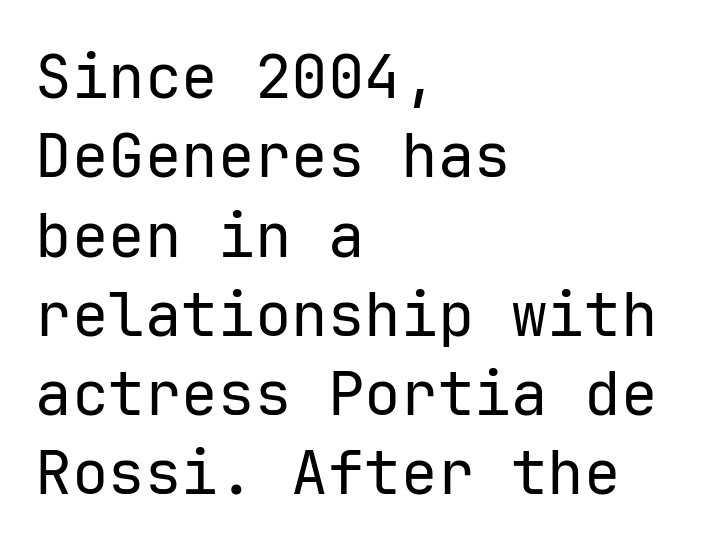
Q: Is the text bold? A: No.
Q: Is the text italic (slanted)? A: No, it is upright.
Q: Is the typeface a serif or a sans-serif typeface? A: Sans-serif.
Q: Is the text underlined? A: No.
Q: How is the paragraph aligned? A: Left-aligned.
Q: Is the spacing between letters normal or unusually wide? A: Normal.
Q: Is the spacing between lines tight, normal or loose? A: Normal.
Q: Width (condensed, normal, or wide)? A: Normal.
Q: Stroke contrast? A: Low.
Q: x-height? A: Medium.
Q: Monospaced? A: Yes.
